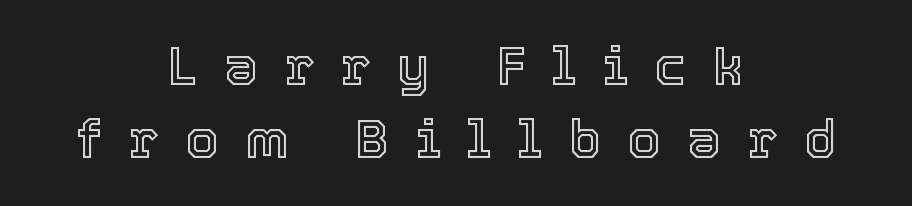
{"italic": "no", "width": "normal", "x_height": "medium", "monospaced": "no", "underline": "no", "align": "center", "line_spacing": "normal", "line_spacing_ratio": 1.36, "letter_spacing": "wide", "letter_spacing_em": 0.48, "glyph_px": 54}
